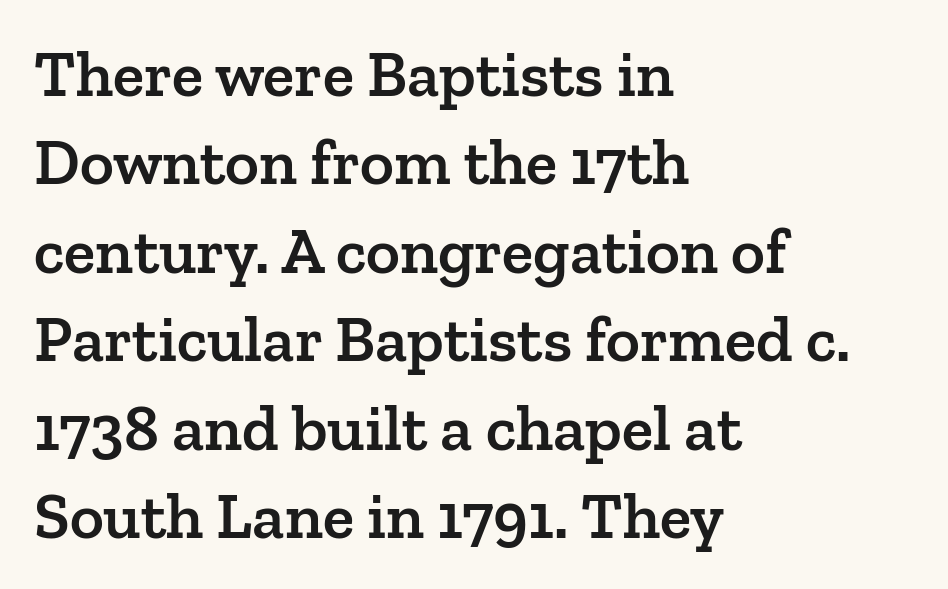
Q: Is the text bold? A: Semi-bold.
Q: Is the text italic (slanted)? A: No, it is upright.
Q: Is the typeface a serif or a sans-serif typeface? A: Serif.
Q: Is the text underlined? A: No.
Q: How is the paragraph aligned? A: Left-aligned.
Q: Is the spacing between letters normal or unusually wide? A: Normal.
Q: Is the spacing between lines tight, normal or loose? A: Normal.
Q: Width (condensed, normal, or wide)? A: Normal.
Q: Stroke contrast? A: Low.
Q: x-height? A: Medium.
Q: Monospaced? A: No.
